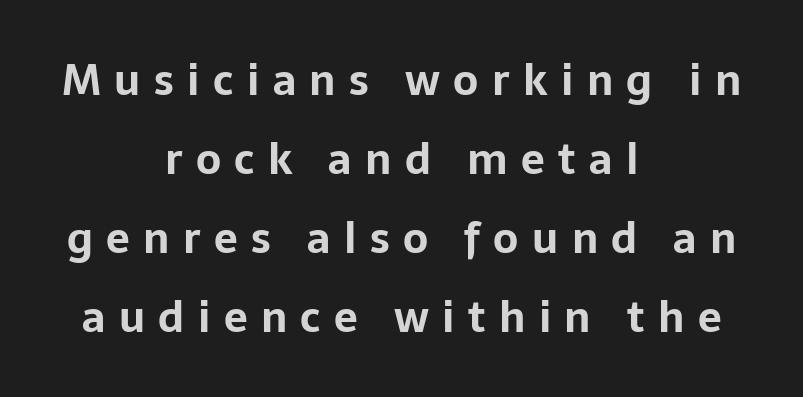
The image shows 42 px bold sans-serif type, upright; set centered, line spacing 1.88x, unusually wide letter spacing (+0.32 em), not underlined; low stroke contrast and a medium x-height.
